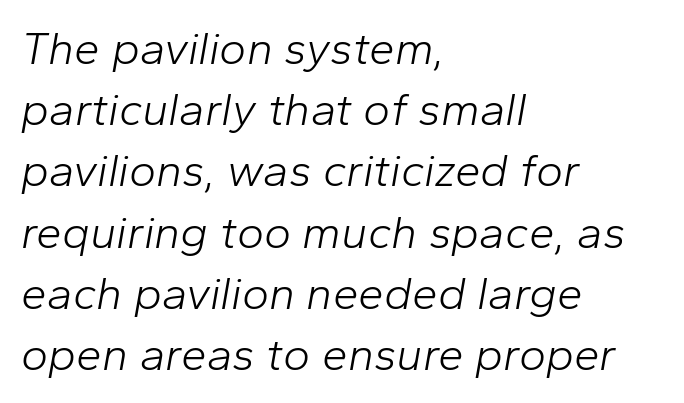
The image shows 46 px light type, italic (leaning right); set left-aligned, normal line spacing (1.33x), normal letter spacing, not underlined; low stroke contrast and a medium x-height.
